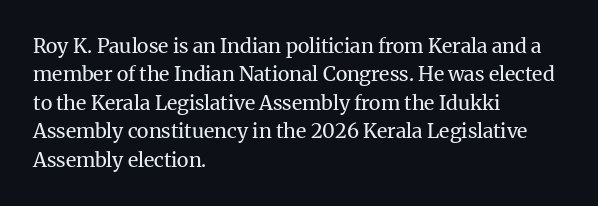
{"italic": "no", "bold": "no", "underline": "no", "align": "left", "line_spacing": "normal", "line_spacing_ratio": 1.42, "letter_spacing": "normal", "letter_spacing_em": 0.0, "glyph_px": 20}
